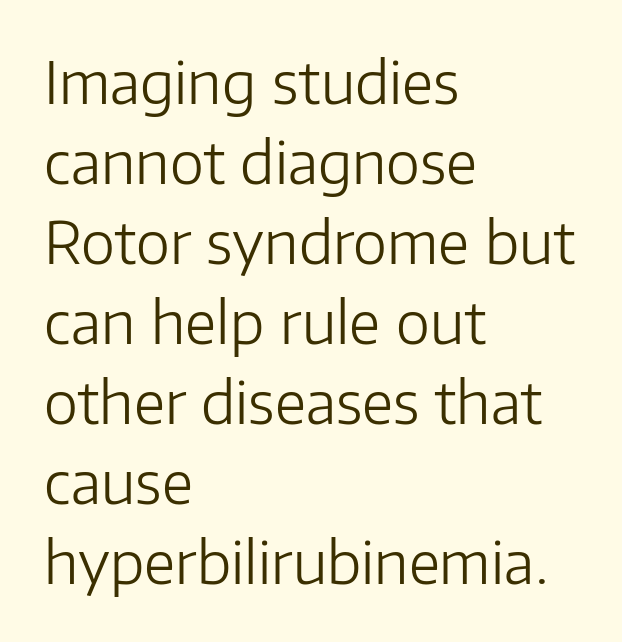
{"serif": "no", "italic": "no", "bold": "no", "weight": "light", "width": "normal", "stroke_contrast": "low", "x_height": "medium", "monospaced": "no", "underline": "no", "align": "left", "line_spacing": "normal", "line_spacing_ratio": 1.38, "letter_spacing": "normal", "letter_spacing_em": 0.0, "glyph_px": 58}
